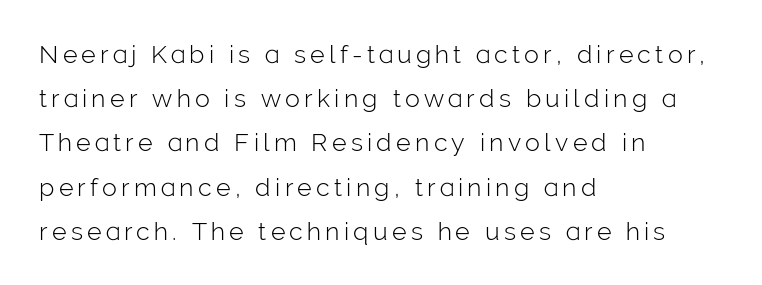
The image shows 25 px text type, upright; set left-aligned, line spacing 1.77x, not underlined.
